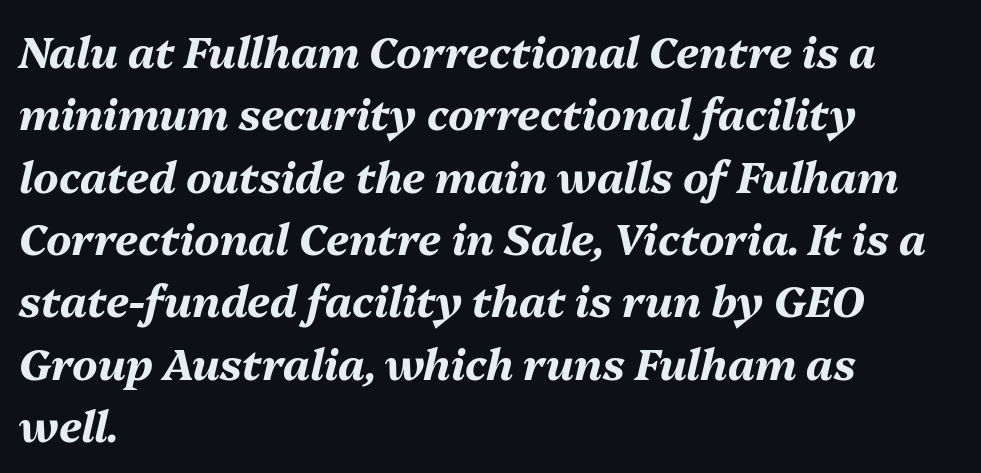
The image shows 43 px bold type, italic (leaning right); set left-aligned, normal line spacing (1.45x), normal letter spacing, not underlined; medium stroke contrast and a medium x-height.
